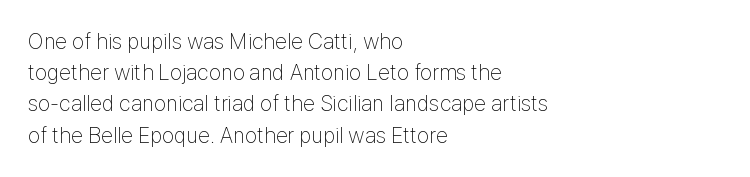
The image shows 22 px text type, upright; set left-aligned, normal line spacing (1.42x), normal letter spacing, not underlined.
